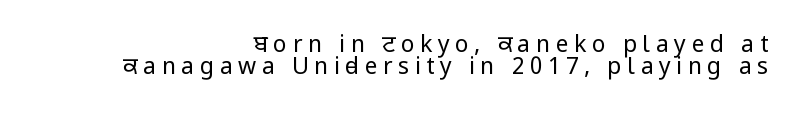
{"italic": "no", "bold": "no", "underline": "no", "align": "right", "line_spacing": "tight", "line_spacing_ratio": 0.95, "letter_spacing": "wide", "letter_spacing_em": 0.24, "glyph_px": 23}
